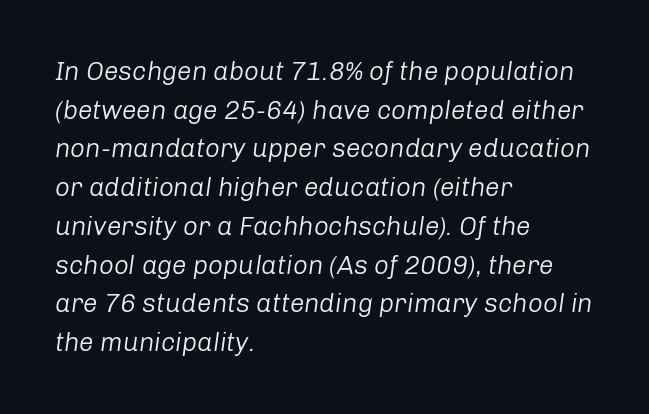
Standard letterfit; no display-style spreading of the glyphs. Regular leading. The passage shown leans; its letterforms are oblique. Weight: regular or lighter. The compositor pushed each line to the left boundary.
